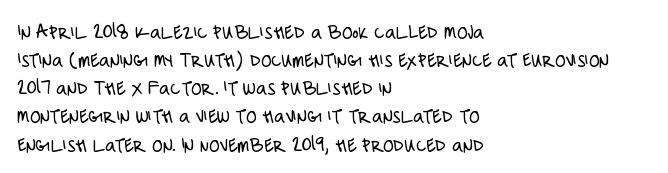
The image shows 21 px text type, upright; set left-aligned, normal line spacing (1.34x), normal letter spacing, not underlined.
